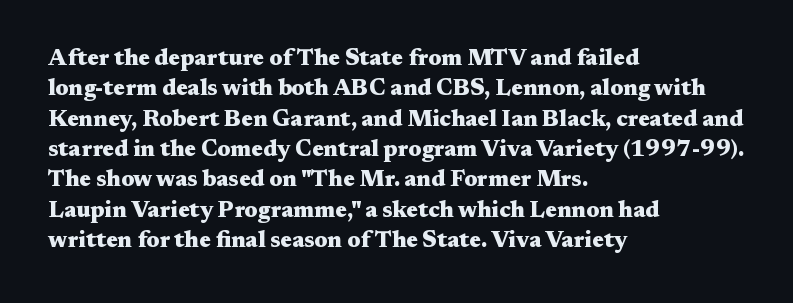
Q: Is the text bold? A: Yes.
Q: Is the text italic (slanted)? A: No, it is upright.
Q: Is the text underlined? A: No.
Q: How is the paragraph aligned? A: Left-aligned.
Q: Is the spacing between letters normal or unusually wide? A: Normal.
Q: Is the spacing between lines tight, normal or loose? A: Normal.
